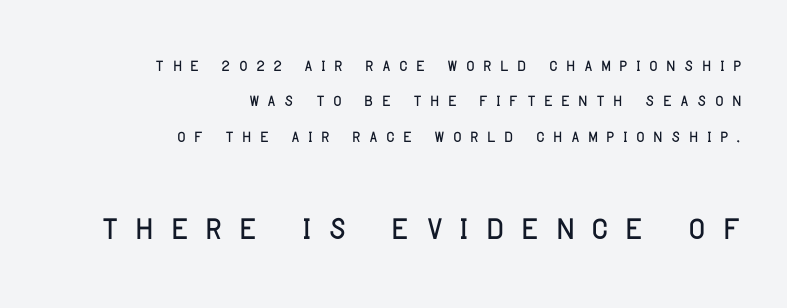
Q: Is the text italic (slanted)? A: No, it is upright.
Q: Is the typeface a serif or a sans-serif typeface? A: Sans-serif.
Q: Is the text underlined? A: No.
Q: How is the paragraph aligned? A: Right-aligned.
Q: Is the spacing between letters normal or unusually wide? A: Unusually wide.
Q: Is the spacing between lines tight, normal or loose? A: Normal.
Q: Which block of text is set in a larger size, the first (top) or the second (bottom)? A: The second (bottom) one.
Q: Width (condensed, normal, or wide)? A: Condensed.
Q: Stroke contrast? A: Low.
Q: x-height? A: Large.
Q: Monospaced? A: No.
